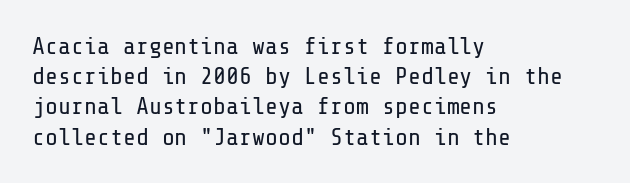
Q: Is the text bold? A: No.
Q: Is the text italic (slanted)? A: No, it is upright.
Q: Is the text underlined? A: No.
Q: How is the paragraph aligned? A: Left-aligned.
Q: Is the spacing between letters normal or unusually wide? A: Normal.
Q: Is the spacing between lines tight, normal or loose? A: Normal.
